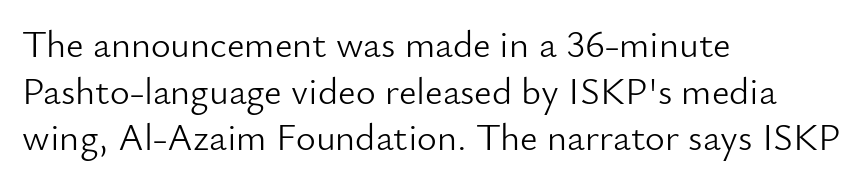
The image shows 38 px light sans-serif type, upright; set left-aligned, line spacing 1.23x, normal letter spacing, not underlined; low stroke contrast and a small x-height.
